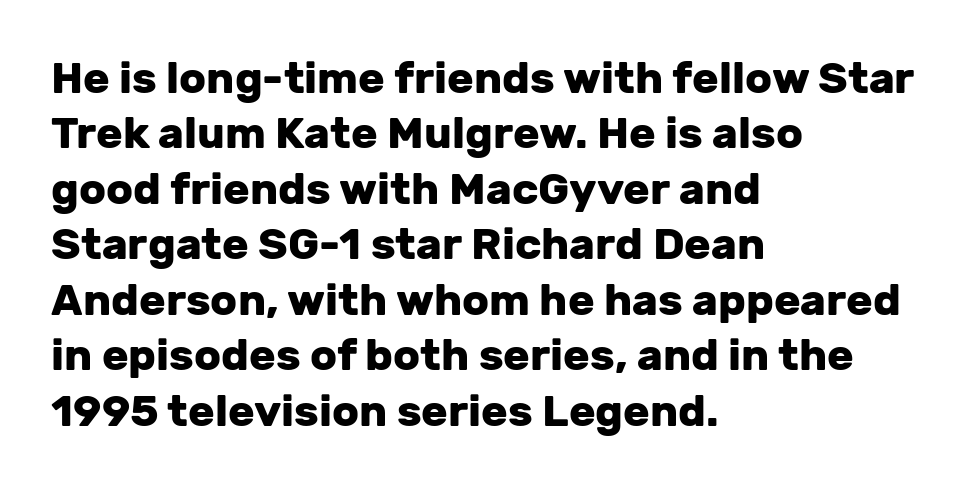
The image shows 44 px heavy sans-serif type, upright; set left-aligned, normal line spacing (1.26x), normal letter spacing, not underlined; low stroke contrast and a medium x-height.
